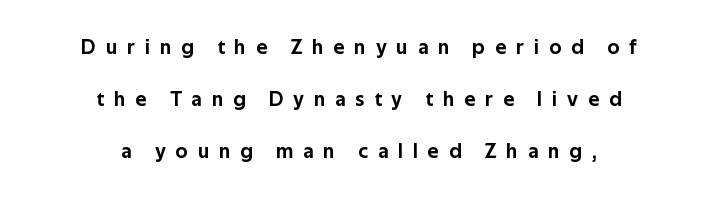
The image shows 21 px text type, upright; set centered, loose line spacing (2.48x), unusually wide letter spacing (+0.47 em), not underlined.
